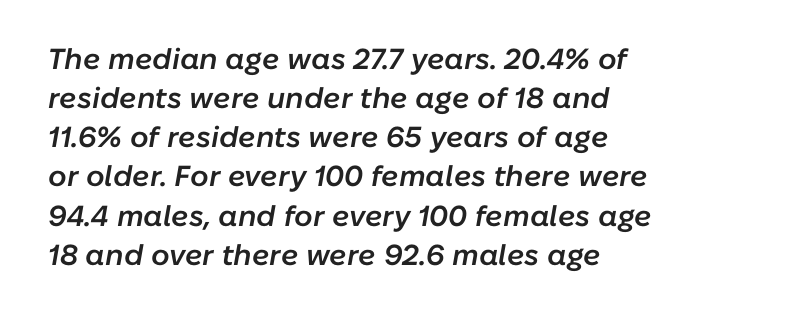
Q: Is the text bold? A: Semi-bold.
Q: Is the text italic (slanted)? A: Yes, it leans right by about 10 degrees.
Q: Is the text underlined? A: No.
Q: How is the paragraph aligned? A: Left-aligned.
Q: Is the spacing between letters normal or unusually wide? A: Normal.
Q: Is the spacing between lines tight, normal or loose? A: Normal.
Q: Width (condensed, normal, or wide)? A: Normal.
Q: Stroke contrast? A: Low.
Q: x-height? A: Medium.
Q: Monospaced? A: No.
